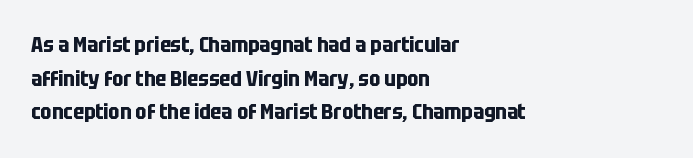
Q: Is the text bold? A: Yes.
Q: Is the text italic (slanted)? A: No, it is upright.
Q: Is the text underlined? A: No.
Q: How is the paragraph aligned? A: Left-aligned.
Q: Is the spacing between letters normal or unusually wide? A: Normal.
Q: Is the spacing between lines tight, normal or loose? A: Normal.
